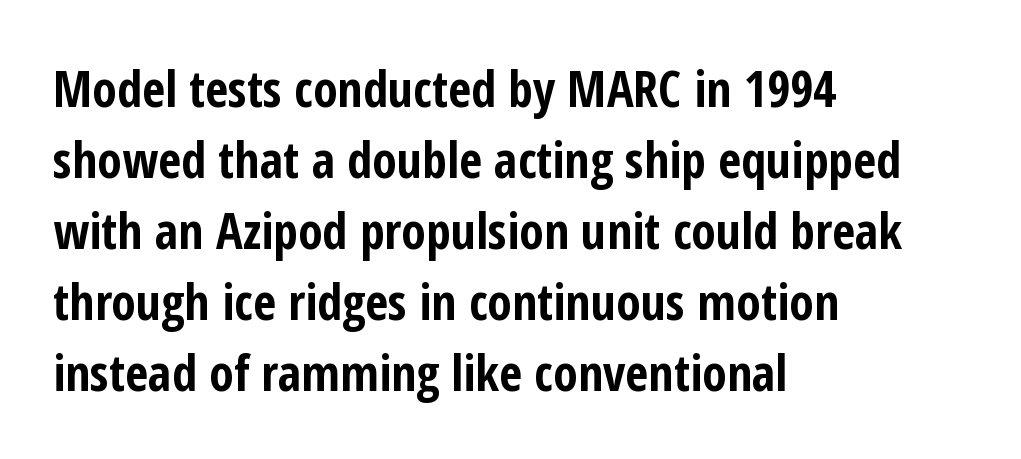
Do the characters align in a grid? No, the font is proportional. Vertically, the passage feels balanced, rows spaced as you'd expect. As a designer I'd log this as weight 700, bold. The typography opts for an upright posture over an oblique one. Nothing sits at the stroke ends, so this counts as sans-serif.
